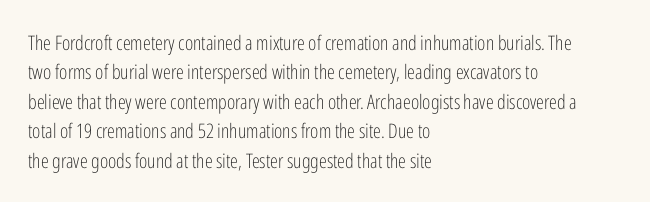
Look at the tracking — it's just the regular setting, nothing added. This sample keeps an unexceptional amount of space between lines. A typesetter would mark this as roman, not italic. Each row of text sits above clean, open space. Ink coverage per letter is moderate at most. This rendering uses left alignment, leaving the right contour irregular.
